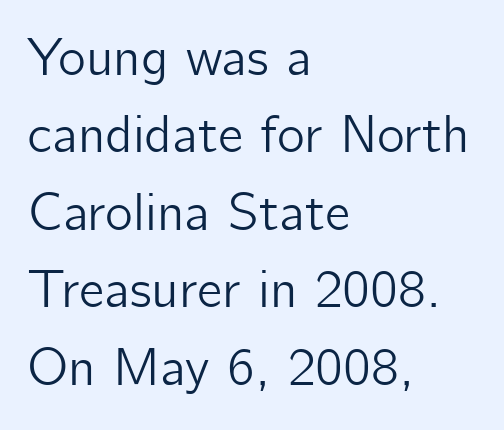
Q: Is the text italic (slanted)? A: No, it is upright.
Q: Is the typeface a serif or a sans-serif typeface? A: Sans-serif.
Q: Is the text underlined? A: No.
Q: How is the paragraph aligned? A: Left-aligned.
Q: Is the spacing between letters normal or unusually wide? A: Normal.
Q: Is the spacing between lines tight, normal or loose? A: Normal.
Q: Width (condensed, normal, or wide)? A: Normal.
Q: Stroke contrast? A: Low.
Q: x-height? A: Medium.
Q: Monospaced? A: No.
